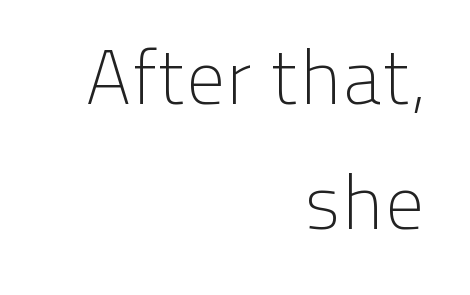
{"serif": "no", "italic": "no", "bold": "no", "weight": "light", "width": "normal", "stroke_contrast": "low", "x_height": "medium", "monospaced": "no", "underline": "no", "align": "right", "line_spacing": "normal", "line_spacing_ratio": 1.62, "letter_spacing": "normal", "letter_spacing_em": 0.0, "glyph_px": 77}
